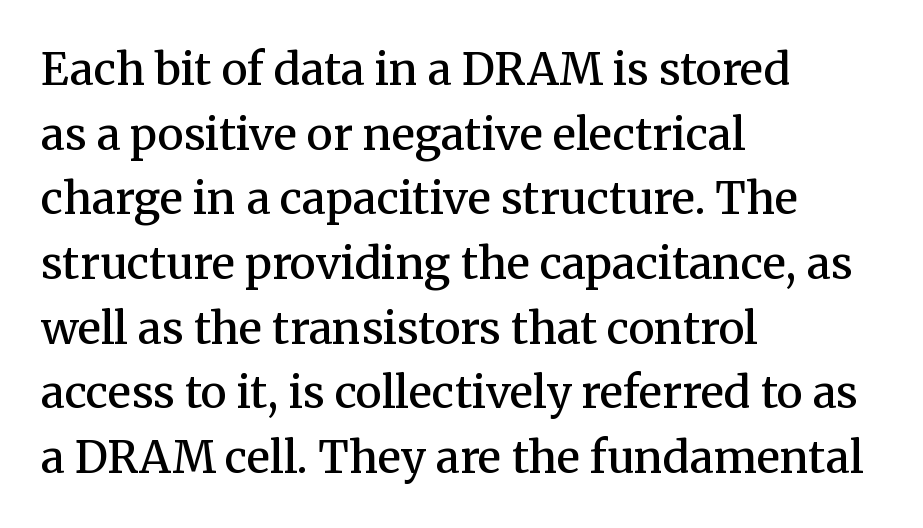
The image shows 44 px semibold serif type, upright; set left-aligned, normal line spacing (1.47x), normal letter spacing, not underlined; medium stroke contrast and a medium x-height.
